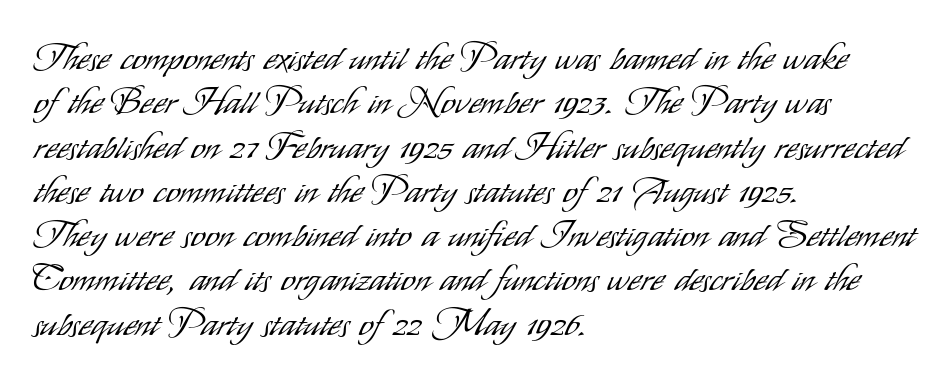
Q: Is the text bold? A: No.
Q: Is the text italic (slanted)? A: Yes.
Q: Is the typeface a serif or a sans-serif typeface? A: Sans-serif.
Q: Is the text underlined? A: No.
Q: How is the paragraph aligned? A: Left-aligned.
Q: Is the spacing between letters normal or unusually wide? A: Normal.
Q: Width (condensed, normal, or wide)? A: Condensed.
Q: Stroke contrast? A: Low.
Q: x-height? A: Small.
Q: Monospaced? A: No.
